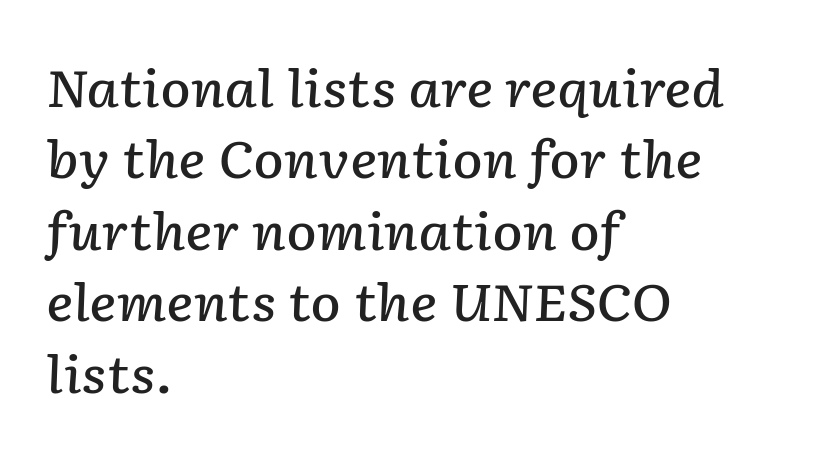
Its strokes are somewhat broadened, the hallmark of semibold type. This rendering leaves character spacing at its baseline value. Interline gaps are of average width in this sample. Here the designer chose a conventional face with non-uniform glyph widths.
